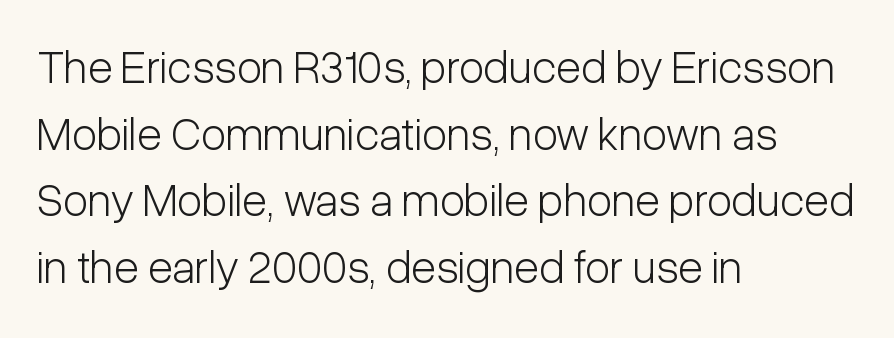
The image shows 46 px light, condensed sans-serif type, upright; set left-aligned, normal line spacing (1.45x), normal letter spacing, not underlined; low stroke contrast and a medium x-height.
